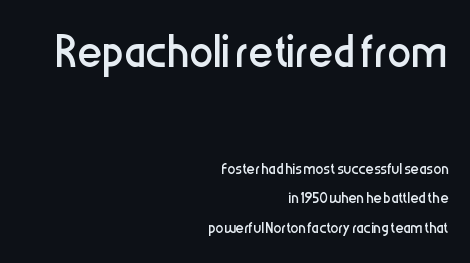
Q: Is the text bold? A: No.
Q: Is the text italic (slanted)? A: No, it is upright.
Q: Is the typeface a serif or a sans-serif typeface? A: Sans-serif.
Q: Is the text underlined? A: No.
Q: How is the paragraph aligned? A: Right-aligned.
Q: Is the spacing between letters normal or unusually wide? A: Normal.
Q: Is the spacing between lines tight, normal or loose? A: Normal.
Q: Which block of text is set in a larger size, the first (top) or the second (bottom)? A: The first (top) one.
Q: Width (condensed, normal, or wide)? A: Condensed.
Q: Stroke contrast? A: Low.
Q: x-height? A: Medium.
Q: Monospaced? A: No.
